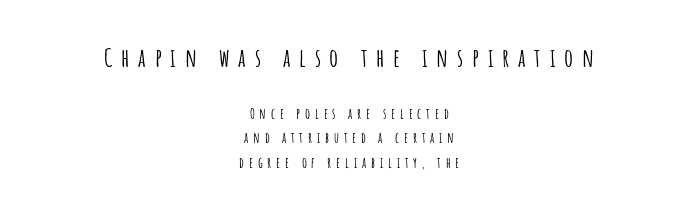
Italic? Not at all — the glyphs are vertical. The space directly below the letters is spotless. The line texture is sparse and dotted thanks to wide tracking. Neither beginnings nor endings align; midpoints do. Two sizes are in play, and the larger belongs to the first block.
